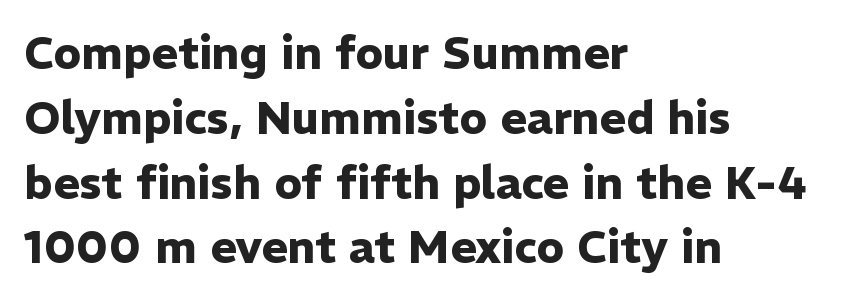
The image shows 45 px heavy sans-serif type, upright; set left-aligned, normal line spacing (1.44x), normal letter spacing, not underlined; low stroke contrast and a medium x-height.
